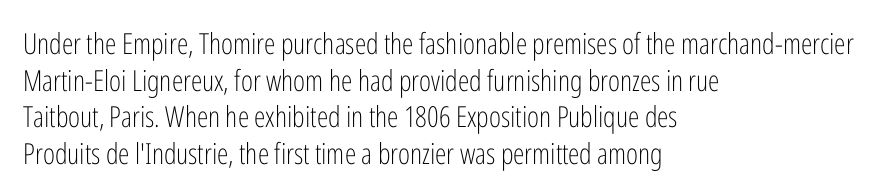
Q: Is the text bold? A: No.
Q: Is the text italic (slanted)? A: No, it is upright.
Q: Is the typeface a serif or a sans-serif typeface? A: Sans-serif.
Q: Is the text underlined? A: No.
Q: How is the paragraph aligned? A: Left-aligned.
Q: Is the spacing between letters normal or unusually wide? A: Normal.
Q: Is the spacing between lines tight, normal or loose? A: Normal.
Q: Width (condensed, normal, or wide)? A: Condensed.
Q: Stroke contrast? A: Low.
Q: x-height? A: Medium.
Q: Monospaced? A: No.
